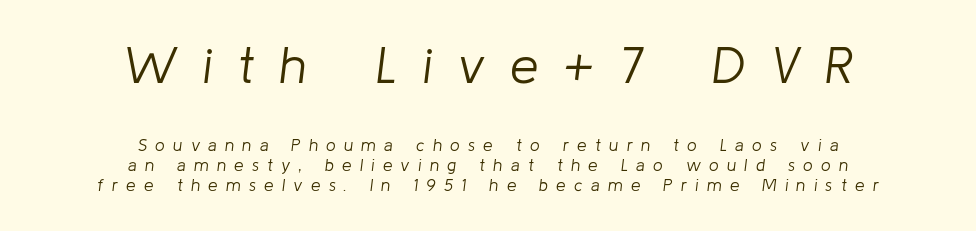
{"italic": "yes", "lean": "right", "slant_degrees": 8, "bold": "no", "weight": "light", "width": "normal", "stroke_contrast": "low", "x_height": "medium", "monospaced": "no", "underline": "no", "align": "center", "line_spacing_ratio": 1.17, "letter_spacing": "wide", "letter_spacing_em": 0.49, "larger_block": "first", "size_ratio": 3.0, "glyph_px": 51}
